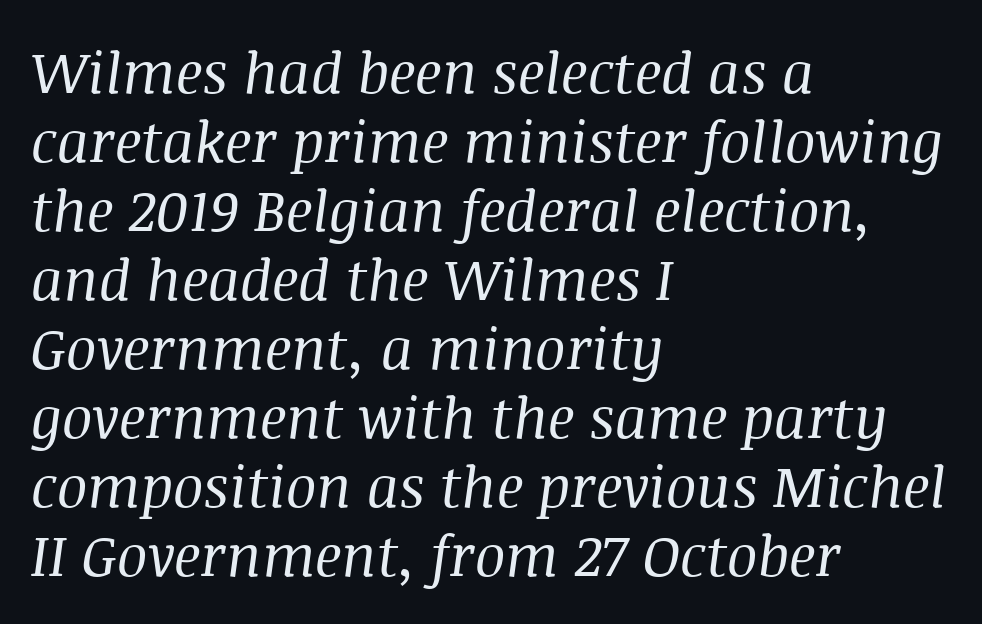
The image shows 57 px regular-weight serif type, italic (leaning right); set left-aligned, line spacing 1.21x, normal letter spacing, not underlined; medium stroke contrast and a large x-height.
